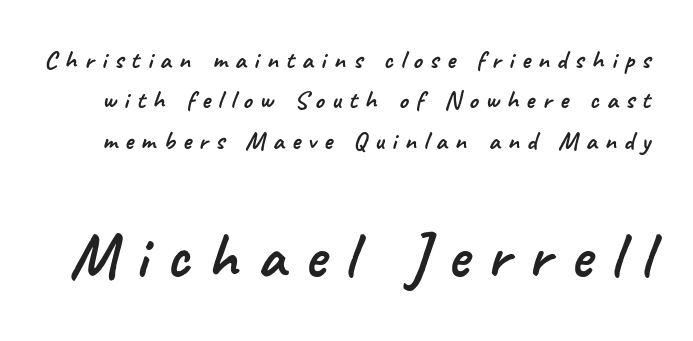
Q: Is the typeface a serif or a sans-serif typeface? A: Sans-serif.
Q: Is the text underlined? A: No.
Q: Is the spacing between letters normal or unusually wide? A: Unusually wide.
Q: Is the spacing between lines tight, normal or loose? A: Normal.
Q: Which block of text is set in a larger size, the first (top) or the second (bottom)? A: The second (bottom) one.
Q: Width (condensed, normal, or wide)? A: Normal.
Q: Stroke contrast? A: Low.
Q: x-height? A: Small.
Q: Monospaced? A: No.
